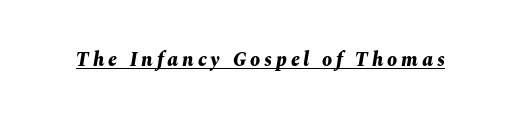
These words are printed bold, with thick strokes throughout. Every word sits above its own underline. A typesetter would mark this as italic.
